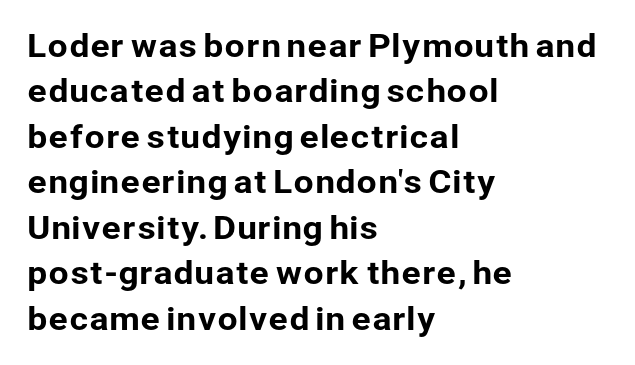
Serif or sans? Sans — the stroke terminals are bare. Rule under the text: the space is simply empty. The letters advance in unequal steps, a hallmark of proportional type. Tracking value appears to be zero — textbook default spacing.
